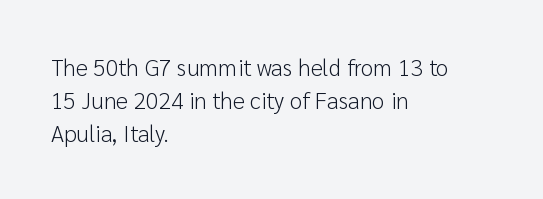
Honestly, the row spacing looks completely unremarkable. Caption: face not bold, strokes unweighted. Posture: vertical. This rendering features lettering with no underline. The setting favours the left margin, as ordinary paragraphs usually do.
